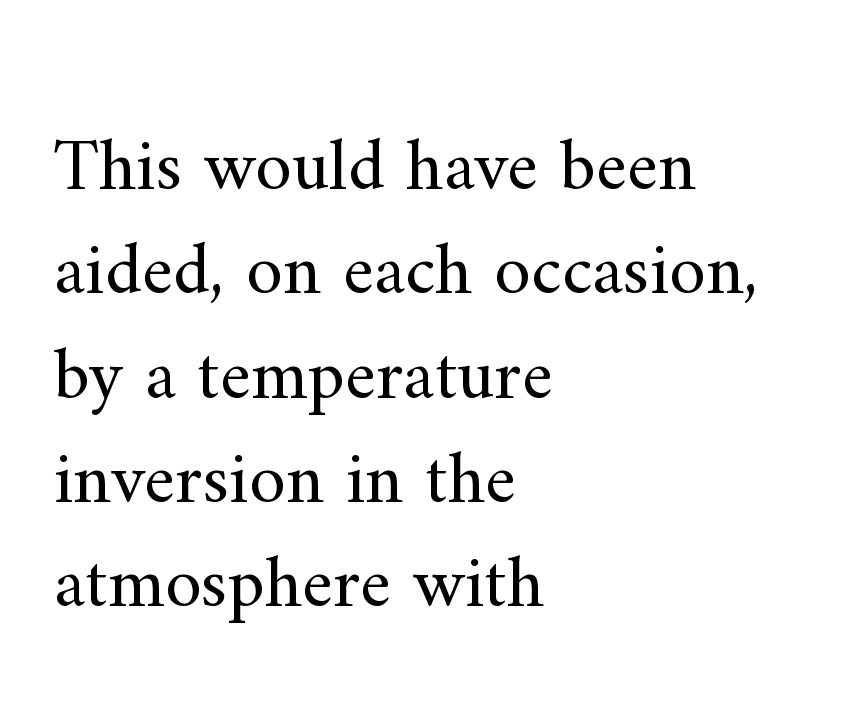
{"serif": "yes", "italic": "no", "bold": "no", "weight": "regular", "width": "normal", "stroke_contrast": "medium", "x_height": "small", "monospaced": "no", "underline": "no", "align": "left", "line_spacing": "normal", "line_spacing_ratio": 1.41, "letter_spacing": "normal", "letter_spacing_em": 0.0, "glyph_px": 74}
